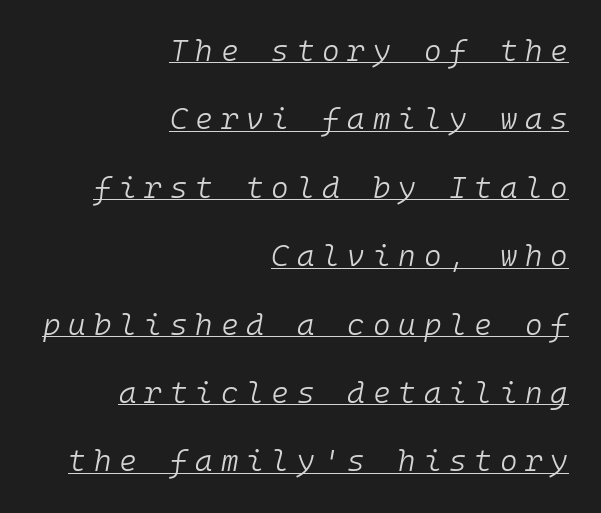
Q: Is the text bold? A: No.
Q: Is the text italic (slanted)? A: Yes, it leans right by about 10 degrees.
Q: Is the text underlined? A: Yes.
Q: How is the paragraph aligned? A: Right-aligned.
Q: Is the spacing between letters normal or unusually wide? A: Unusually wide.
Q: Is the spacing between lines tight, normal or loose? A: Loose.
Q: Width (condensed, normal, or wide)? A: Normal.
Q: Stroke contrast? A: Low.
Q: x-height? A: Medium.
Q: Monospaced? A: Yes.
